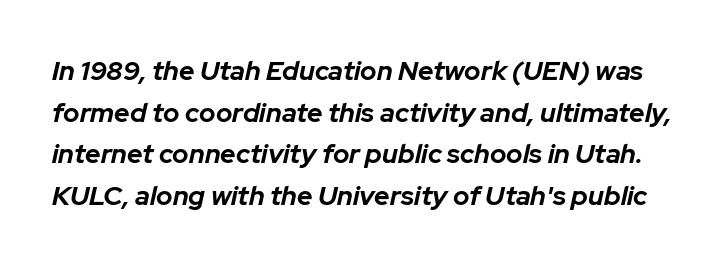
Leading matches the norm, producing a regular column. Bare-footed words on every line. A dark, heavy texture on the line: the type is bold. The passage shown has conventional tracking throughout. Italic: yes, the glyphs are oblique.
